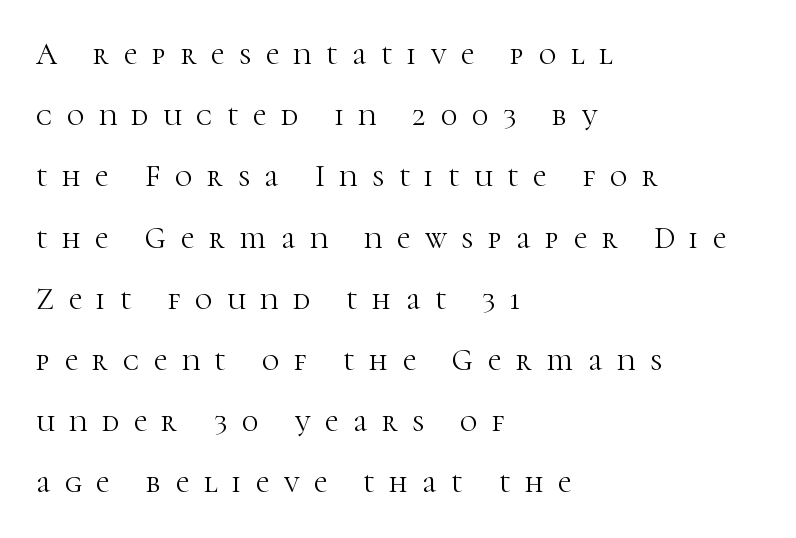
Q: Is the text bold? A: No.
Q: Is the text italic (slanted)? A: No, it is upright.
Q: Is the typeface a serif or a sans-serif typeface? A: Serif.
Q: Is the text underlined? A: No.
Q: How is the paragraph aligned? A: Left-aligned.
Q: Is the spacing between letters normal or unusually wide? A: Unusually wide.
Q: Is the spacing between lines tight, normal or loose? A: Loose.
Q: Width (condensed, normal, or wide)? A: Normal.
Q: Stroke contrast? A: High.
Q: x-height? A: Medium.
Q: Monospaced? A: No.
